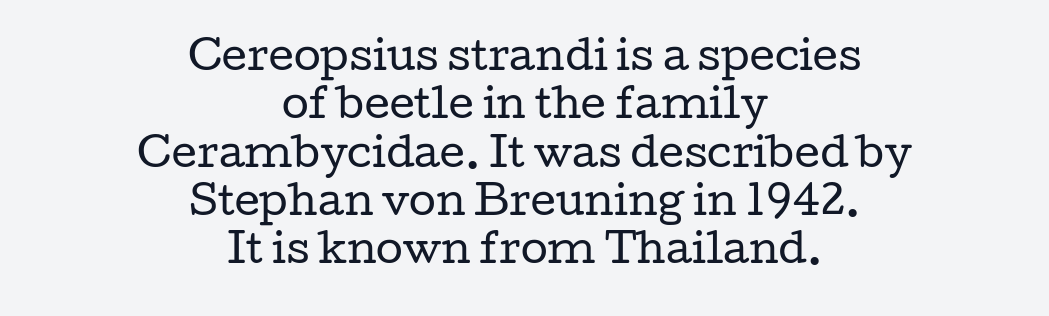
Q: Is the text bold? A: No.
Q: Is the text italic (slanted)? A: No, it is upright.
Q: Is the typeface a serif or a sans-serif typeface? A: Serif.
Q: Is the text underlined? A: No.
Q: How is the paragraph aligned? A: Centered.
Q: Is the spacing between letters normal or unusually wide? A: Normal.
Q: Width (condensed, normal, or wide)? A: Wide.
Q: Stroke contrast? A: Low.
Q: x-height? A: Medium.
Q: Monospaced? A: No.
